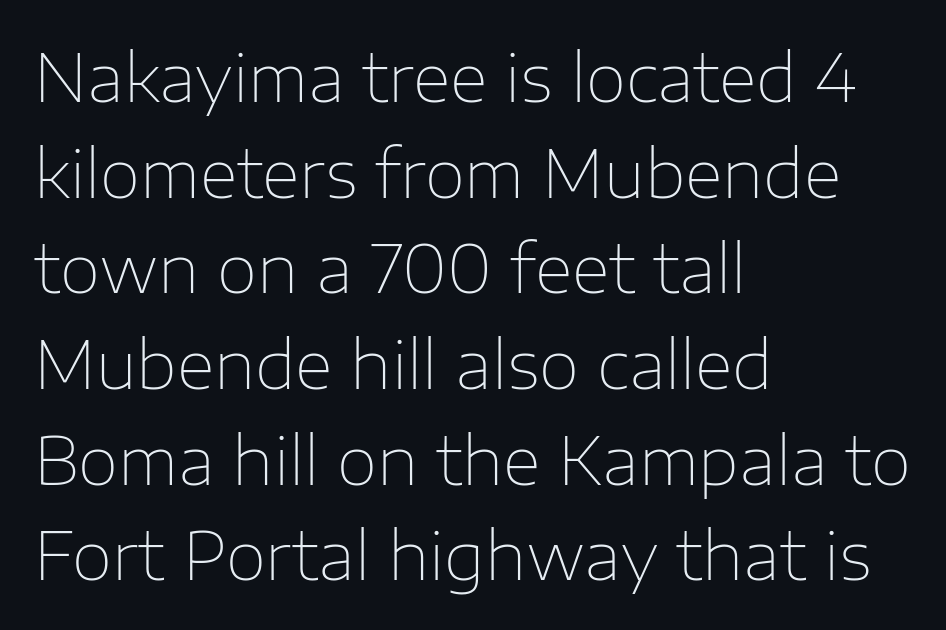
Characters remain perfectly vertical along every line. Think of a printed novel: that variable character pitch is what you see here. Alignment: flush left. Glance below the letters and you will spot only blank space.
